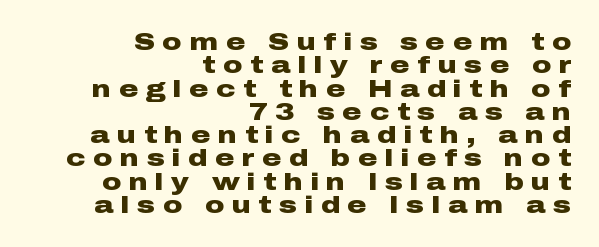
{"italic": "no", "bold": "yes", "underline": "no", "align": "right", "line_spacing": "tight", "line_spacing_ratio": 0.97, "letter_spacing": "wide", "letter_spacing_em": 0.32, "glyph_px": 24}
